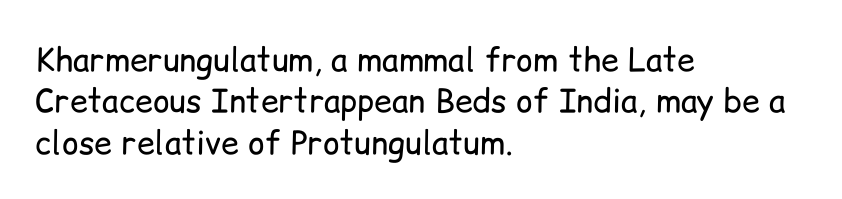
{"serif": "no", "italic": "no", "bold": "no", "weight": "regular", "width": "normal", "stroke_contrast": "low", "x_height": "medium", "monospaced": "no", "underline": "no", "align": "left", "line_spacing": "normal", "line_spacing_ratio": 1.29, "letter_spacing": "normal", "letter_spacing_em": 0.0, "glyph_px": 32}
